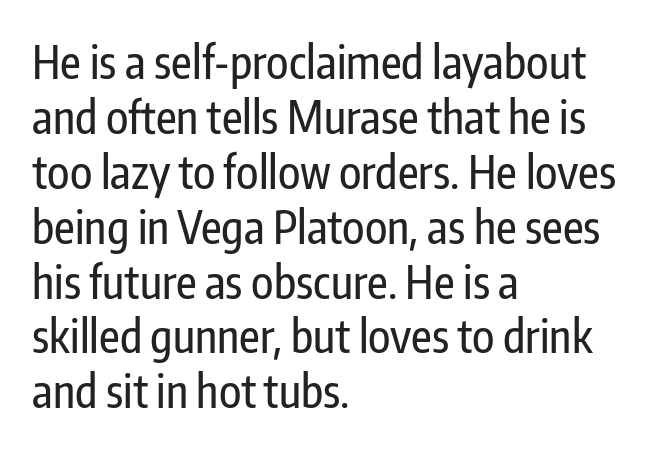
{"serif": "no", "italic": "no", "width": "condensed", "stroke_contrast": "low", "x_height": "medium", "monospaced": "no", "underline": "no", "align": "left", "line_spacing_ratio": 1.22, "letter_spacing": "normal", "letter_spacing_em": 0.0, "glyph_px": 45}
